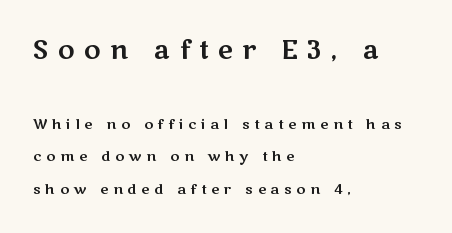
{"italic": "no", "underline": "no", "align": "left", "line_spacing": "loose", "line_spacing_ratio": 2.34, "letter_spacing": "wide", "letter_spacing_em": 0.34, "larger_block": "first", "size_ratio": 1.86, "glyph_px": 26}
